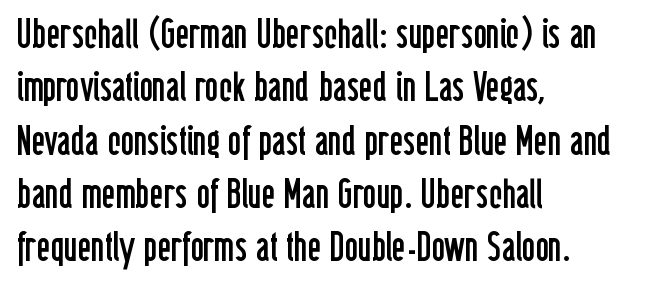
{"serif": "no", "italic": "no", "bold": "no", "weight": "regular", "width": "condensed", "stroke_contrast": "low", "x_height": "medium", "monospaced": "no", "underline": "no", "align": "left", "line_spacing": "normal", "line_spacing_ratio": 1.3, "letter_spacing": "normal", "letter_spacing_em": 0.0, "glyph_px": 41}
